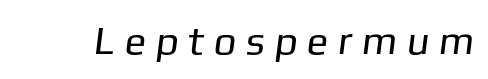
Q: Is the text bold? A: No.
Q: Is the typeface a serif or a sans-serif typeface? A: Sans-serif.
Q: Is the text underlined? A: No.
Q: Is the spacing between letters normal or unusually wide? A: Unusually wide.
Q: Width (condensed, normal, or wide)? A: Normal.
Q: Stroke contrast? A: Low.
Q: x-height? A: Medium.
Q: Monospaced? A: No.
